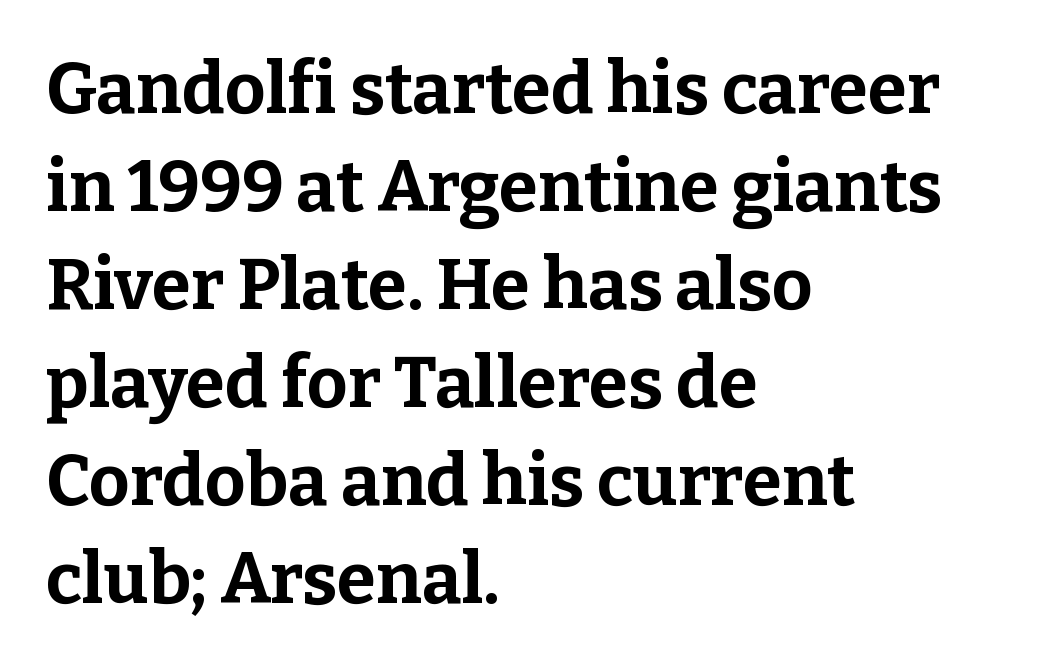
Nobody drew a line under any word here. A full-strength bold gives these letters their thick strokes. In terms of letterspacing, this is plain default setting. The glyphs in this specimen are seriffed. Compared with typical paragraphs, the rows here are spaced about the same.
